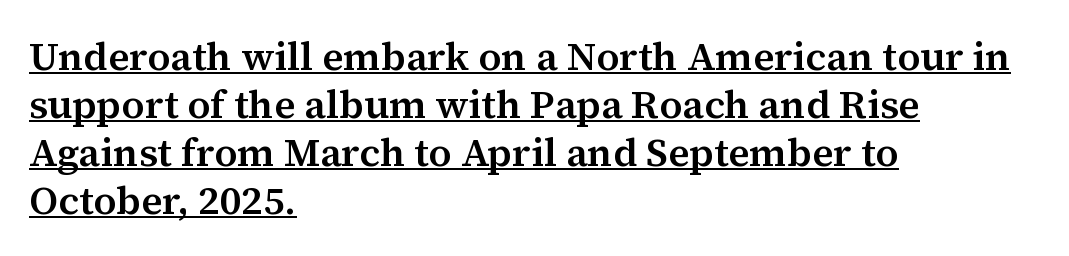
The image shows 40 px semibold serif type, upright; set left-aligned, line spacing 1.2x, normal letter spacing, underlined; medium stroke contrast and a medium x-height.
